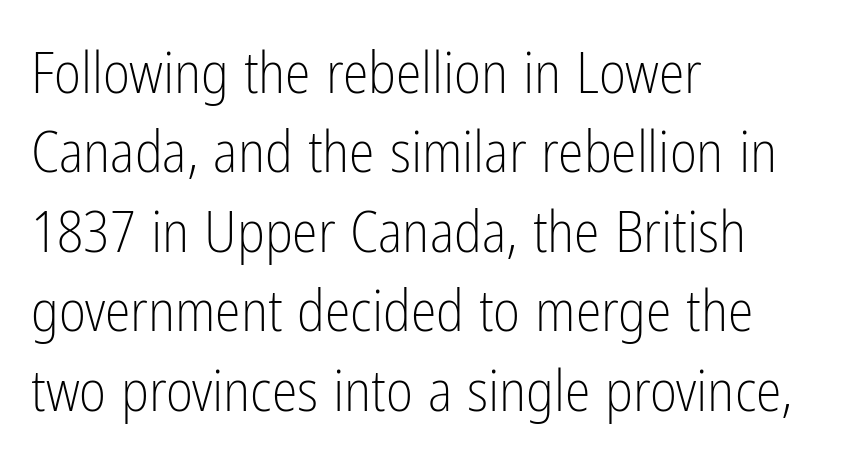
{"serif": "no", "italic": "no", "bold": "no", "weight": "light", "width": "condensed", "stroke_contrast": "low", "x_height": "medium", "monospaced": "no", "underline": "no", "align": "left", "line_spacing": "normal", "line_spacing_ratio": 1.37, "letter_spacing": "normal", "letter_spacing_em": 0.0, "glyph_px": 58}
